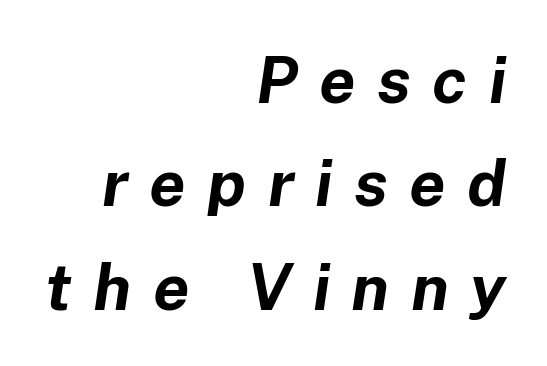
The image shows 65 px bold type, italic (leaning right); set right-aligned, normal line spacing (1.59x), unusually wide letter spacing (+0.33 em), not underlined; low stroke contrast and a medium x-height.
